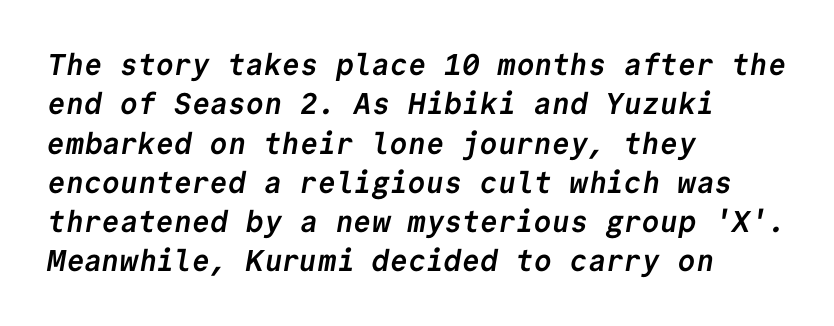
The image shows 30 px semibold sans-serif type, monospaced; set left-aligned, normal line spacing (1.31x), normal letter spacing, not underlined; low stroke contrast and a medium x-height.
